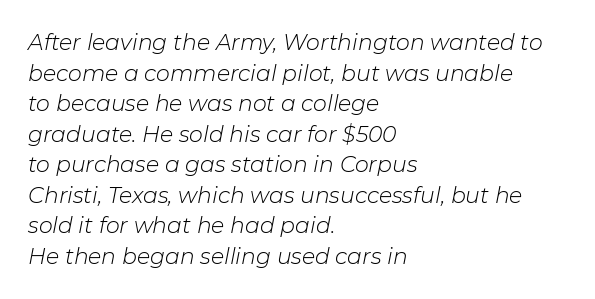
The image shows 22 px text type, italic (leaning right); set left-aligned, normal line spacing (1.39x), normal letter spacing, not underlined.
